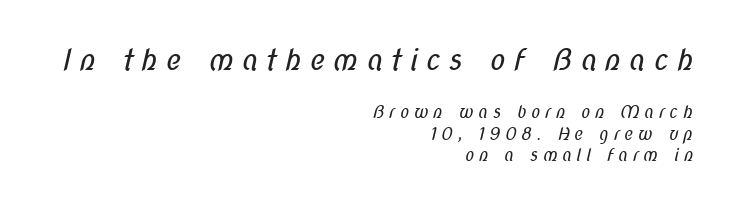
Q: Is the text bold? A: No.
Q: Is the typeface a serif or a sans-serif typeface? A: Sans-serif.
Q: Is the text underlined? A: No.
Q: How is the paragraph aligned? A: Right-aligned.
Q: Is the spacing between letters normal or unusually wide? A: Unusually wide.
Q: Is the spacing between lines tight, normal or loose? A: Normal.
Q: Which block of text is set in a larger size, the first (top) or the second (bottom)? A: The first (top) one.
Q: Width (condensed, normal, or wide)? A: Condensed.
Q: Stroke contrast? A: Low.
Q: x-height? A: Medium.
Q: Monospaced? A: No.
